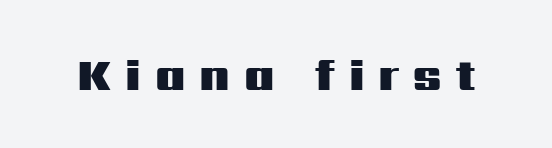
The image shows 45 px heavy, wide sans-serif type, upright; set unusually wide letter spacing (+0.31 em), not underlined; medium stroke contrast and a medium x-height.
